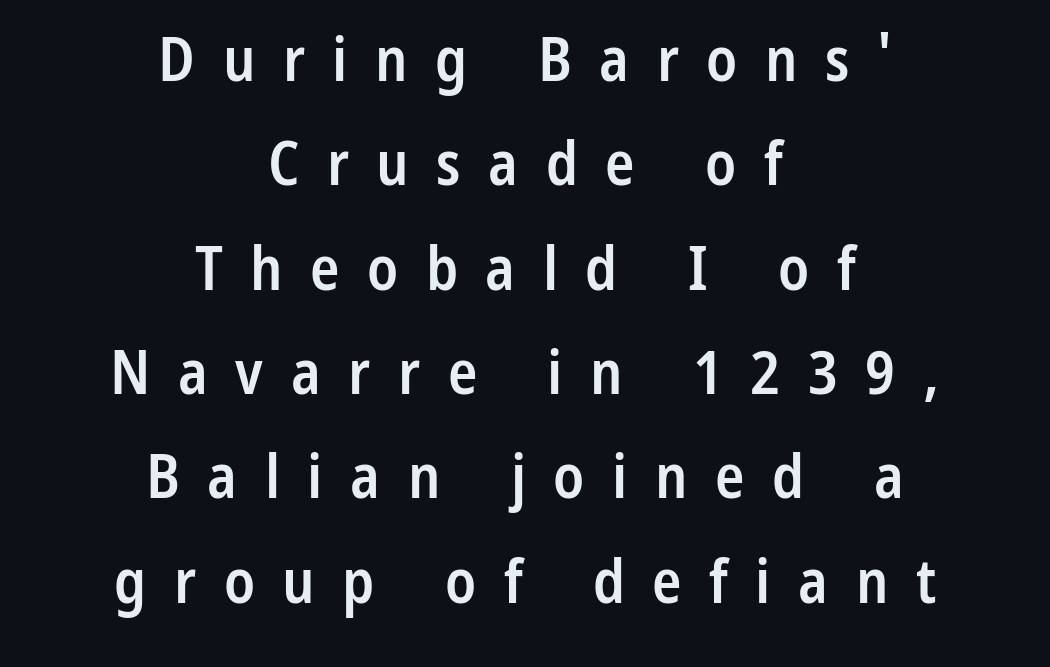
The strip under each line holds only bare page. Caption: expanded tracking, letters set apart. Classification — sans serif. The letters stand straight up with perfectly vertical stems.
